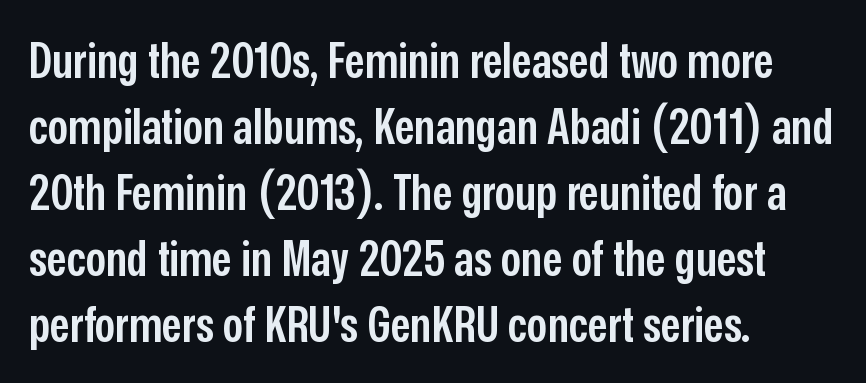
The image shows 50 px semibold, condensed sans-serif type, upright; set left-aligned, normal line spacing (1.32x), normal letter spacing, not underlined; low stroke contrast and a medium x-height.
